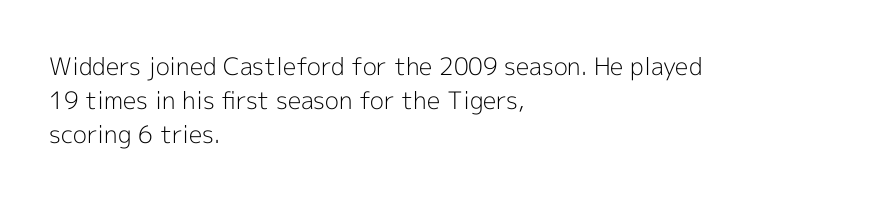
The image shows 24 px text type, upright; set left-aligned, normal line spacing (1.42x), normal letter spacing, not underlined.
